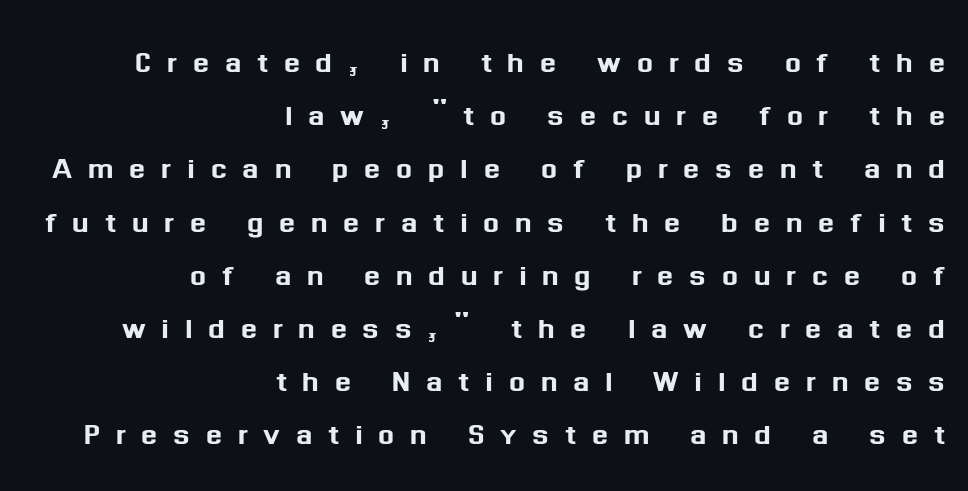
Spacing verdict: proportional, widths tailored to each character. The letters stand straight up with perfectly vertical stems. Line endings align vertically; line beginnings do not. Font category for this specimen: sans-serif.
